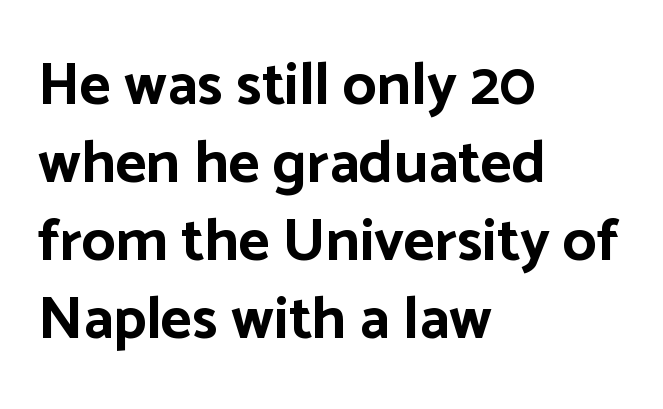
Q: Is the text bold? A: Yes.
Q: Is the text italic (slanted)? A: No, it is upright.
Q: Is the typeface a serif or a sans-serif typeface? A: Sans-serif.
Q: Is the text underlined? A: No.
Q: How is the paragraph aligned? A: Left-aligned.
Q: Is the spacing between letters normal or unusually wide? A: Normal.
Q: Is the spacing between lines tight, normal or loose? A: Normal.
Q: Width (condensed, normal, or wide)? A: Normal.
Q: Stroke contrast? A: Low.
Q: x-height? A: Medium.
Q: Monospaced? A: No.
